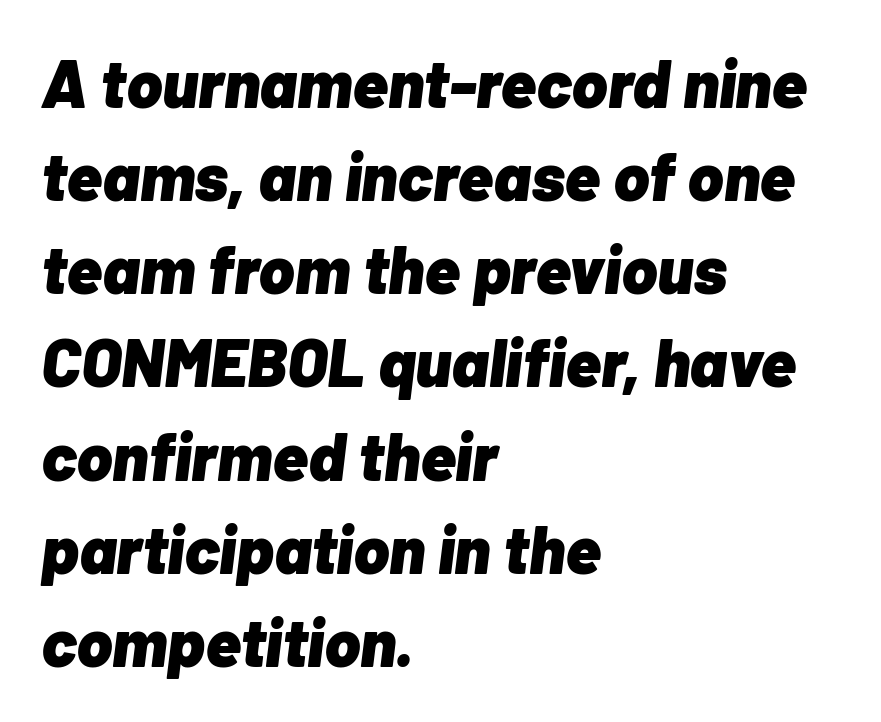
The letters are slanted; this is an italic face. The letterforms sit shoulder to shoulder at normal distance. Leftover space on each line is placed entirely after the last word. Clear beneath every line of the passage. Compared with typical paragraphs, the rows here are spaced about the same.
